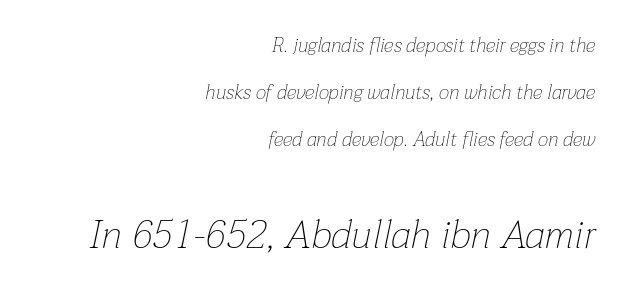
Q: Is the text bold? A: No.
Q: Is the text italic (slanted)? A: Yes, it leans right by about 12 degrees.
Q: Is the text underlined? A: No.
Q: How is the paragraph aligned? A: Right-aligned.
Q: Is the spacing between letters normal or unusually wide? A: Normal.
Q: Is the spacing between lines tight, normal or loose? A: Loose.
Q: Which block of text is set in a larger size, the first (top) or the second (bottom)? A: The second (bottom) one.
Q: Width (condensed, normal, or wide)? A: Normal.
Q: Stroke contrast? A: Low.
Q: x-height? A: Medium.
Q: Monospaced? A: No.
